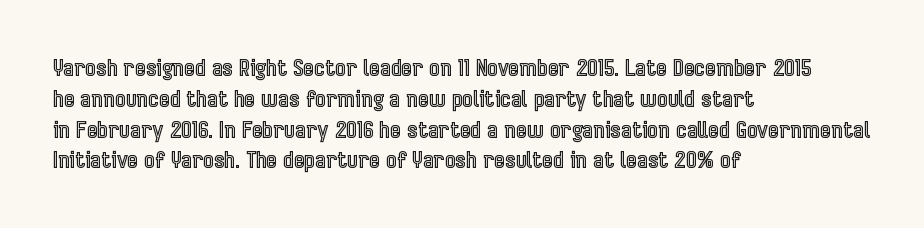
The image shows 23 px text type, upright; set left-aligned, normal line spacing (1.34x), normal letter spacing, not underlined.
